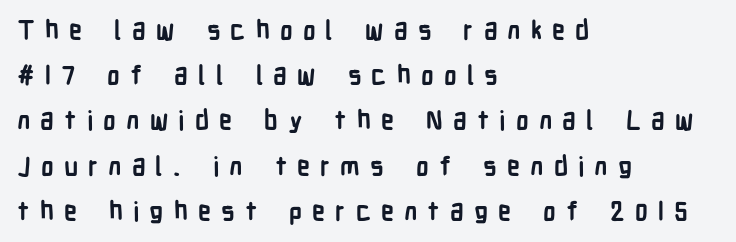
Q: Is the text bold? A: Yes.
Q: Is the text italic (slanted)? A: No, it is upright.
Q: Is the text underlined? A: No.
Q: How is the paragraph aligned? A: Left-aligned.
Q: Is the spacing between letters normal or unusually wide? A: Unusually wide.
